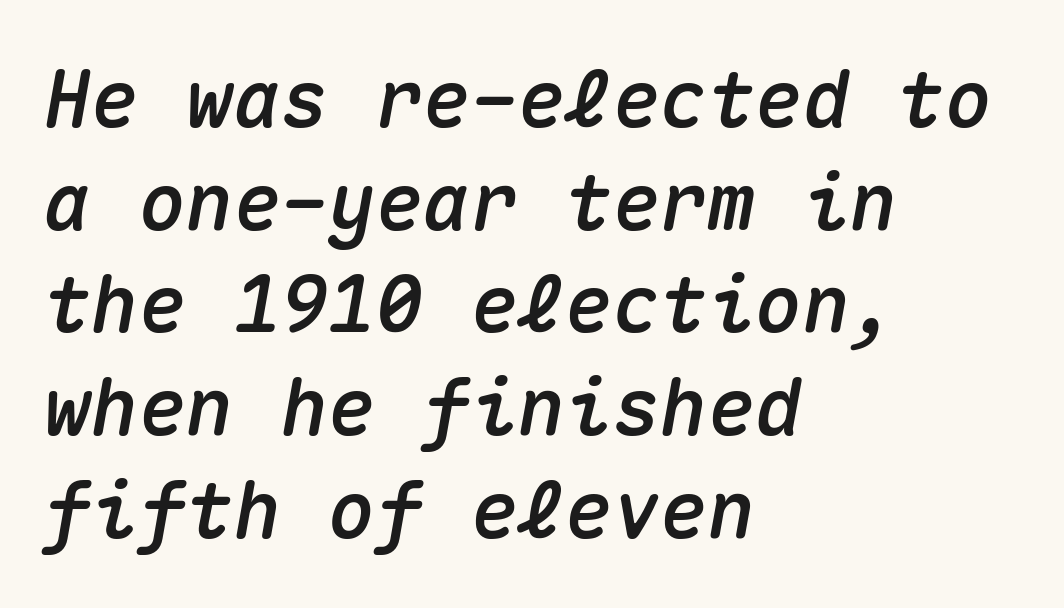
The image shows 79 px text type, italic (leaning right), monospaced; set left-aligned, normal line spacing (1.3x), normal letter spacing, not underlined; medium stroke contrast and a medium x-height.
